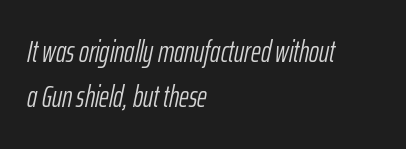
Q: Is the text bold? A: No.
Q: Is the text italic (slanted)? A: Yes, it leans right by about 12 degrees.
Q: Is the text underlined? A: No.
Q: How is the paragraph aligned? A: Left-aligned.
Q: Is the spacing between letters normal or unusually wide? A: Normal.
Q: Is the spacing between lines tight, normal or loose? A: Normal.
Q: Width (condensed, normal, or wide)? A: Condensed.
Q: Stroke contrast? A: Low.
Q: x-height? A: Medium.
Q: Monospaced? A: No.
